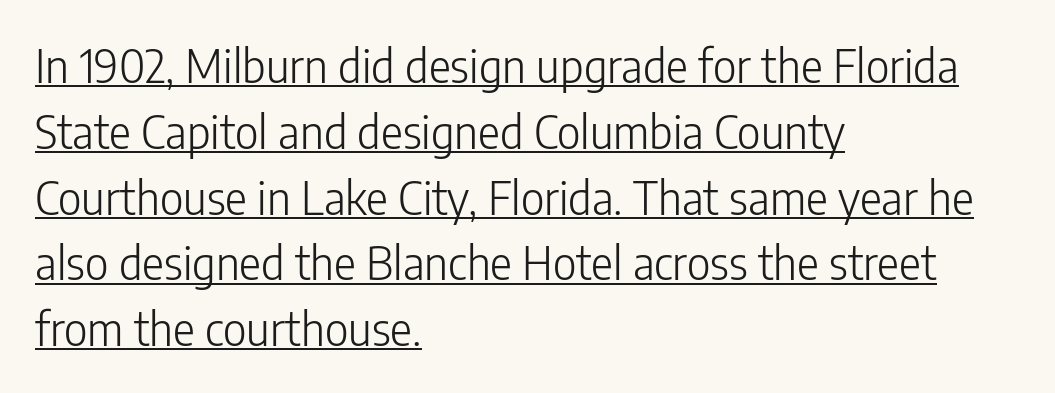
Q: Is the text bold? A: No.
Q: Is the text italic (slanted)? A: No, it is upright.
Q: Is the typeface a serif or a sans-serif typeface? A: Sans-serif.
Q: Is the text underlined? A: Yes.
Q: How is the paragraph aligned? A: Left-aligned.
Q: Is the spacing between letters normal or unusually wide? A: Normal.
Q: Is the spacing between lines tight, normal or loose? A: Normal.
Q: Width (condensed, normal, or wide)? A: Condensed.
Q: Stroke contrast? A: Low.
Q: x-height? A: Medium.
Q: Monospaced? A: No.
